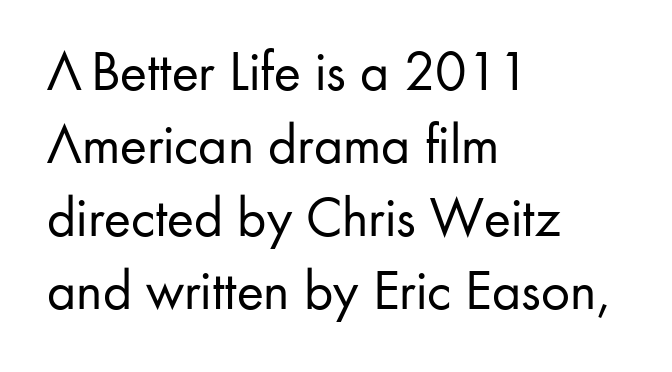
The image shows 57 px regular-weight sans-serif type, upright; set left-aligned, normal line spacing (1.28x), normal letter spacing, not underlined; low stroke contrast and a small x-height.
